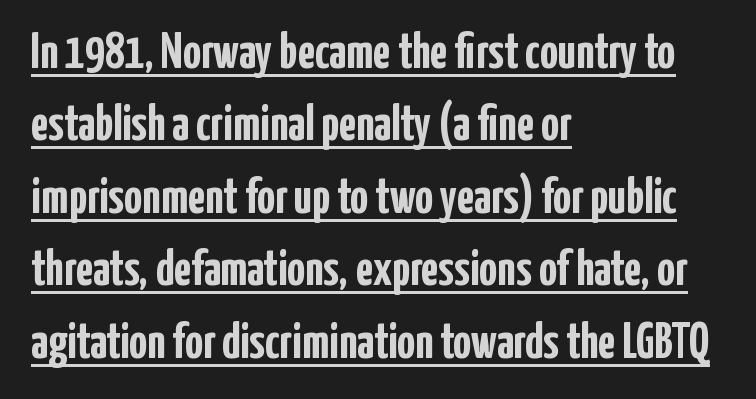
Upright lettering throughout. Every word sits above its own underline. This sample uses plain, unmodified letter spacing. The face used here is proportionally spaced, like ordinary book or web type. To sum up the face: it is a sans, with no serifs. Casual observation: everything's shoved over to the left.
